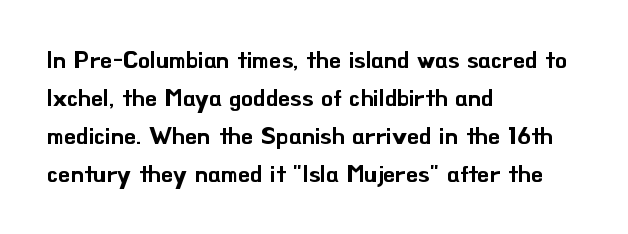
The image shows 24 px text type, upright; set left-aligned, normal line spacing (1.59x), normal letter spacing, not underlined.
